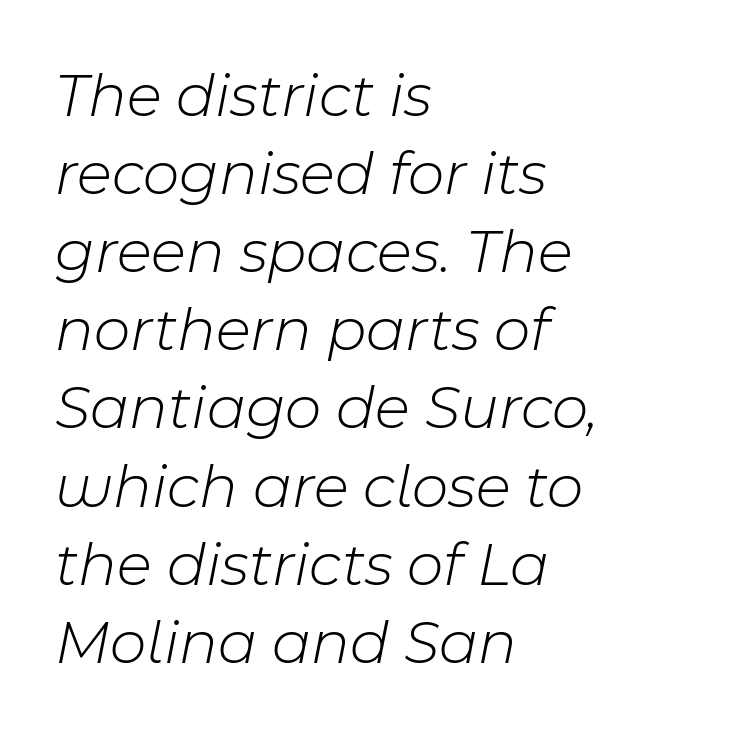
The face used here is proportionally spaced, like ordinary book or web type. The tracking reads as untouched default to a designer's eye. Looking at the ascenders, they clearly lean. Type without underlining.
